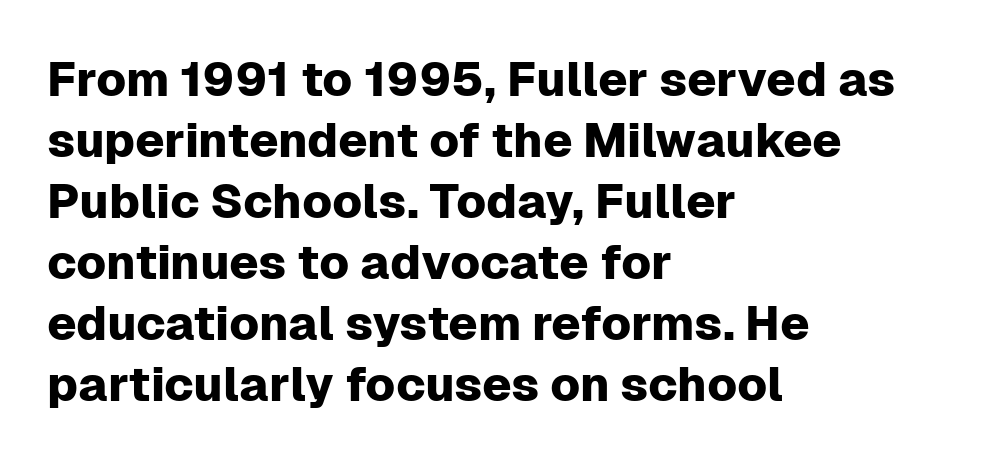
Q: Is the text italic (slanted)? A: No, it is upright.
Q: Is the typeface a serif or a sans-serif typeface? A: Sans-serif.
Q: Is the text underlined? A: No.
Q: How is the paragraph aligned? A: Left-aligned.
Q: Is the spacing between letters normal or unusually wide? A: Normal.
Q: Is the spacing between lines tight, normal or loose? A: Normal.
Q: Width (condensed, normal, or wide)? A: Normal.
Q: Stroke contrast? A: Low.
Q: x-height? A: Medium.
Q: Monospaced? A: No.
